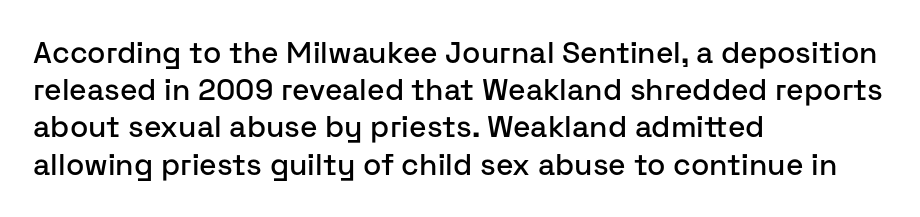
Q: Is the text italic (slanted)? A: No, it is upright.
Q: Is the typeface a serif or a sans-serif typeface? A: Sans-serif.
Q: Is the text underlined? A: No.
Q: How is the paragraph aligned? A: Left-aligned.
Q: Is the spacing between letters normal or unusually wide? A: Normal.
Q: Width (condensed, normal, or wide)? A: Normal.
Q: Stroke contrast? A: Low.
Q: x-height? A: Medium.
Q: Monospaced? A: No.
